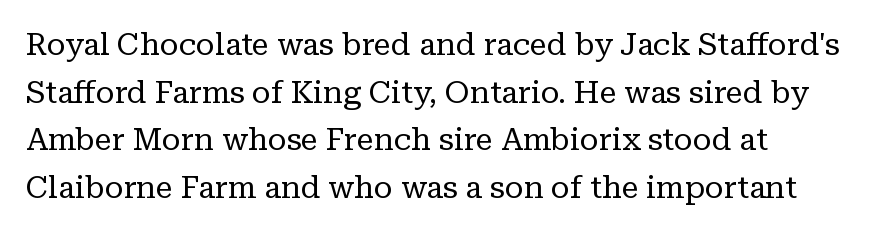
The typography opts for an upright posture over an oblique one. Summary of weight: not heavy and not bold. You could not count columns in this text — the font is proportionally spaced. Beneath every word, the page is bare.
